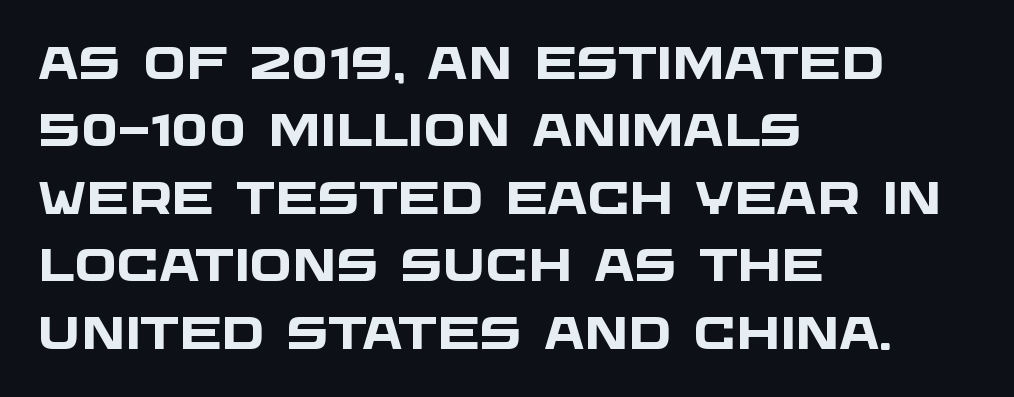
The image shows 45 px heavy, wide sans-serif type; set left-aligned, normal line spacing (1.5x), normal letter spacing, not underlined; low stroke contrast and a large x-height.
